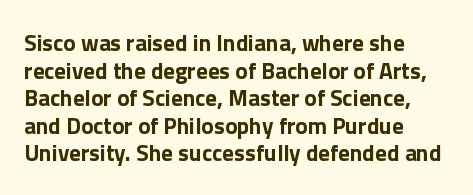
The letters stand upright; this is a roman face. Each word holds together tightly as a unit, with standard inter-letter gaps. Underline: absent. Notice how thick the strokes are: this is what a full bold looks like. The setting favours the left margin, as ordinary paragraphs usually do.
